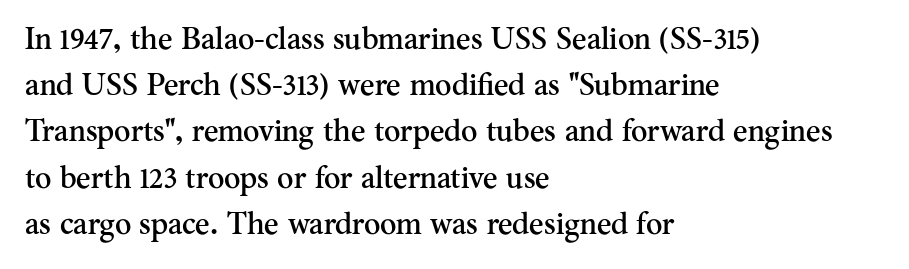
The image shows 31 px serif type, upright; set left-aligned, normal line spacing (1.49x), normal letter spacing, not underlined; medium stroke contrast and a small x-height.
